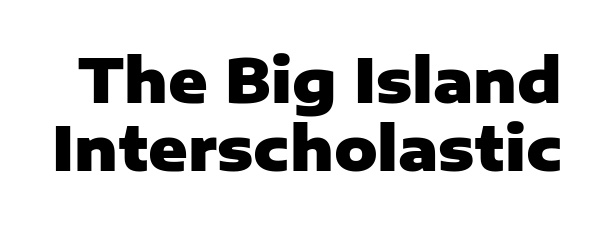
Q: Is the text bold? A: Yes.
Q: Is the text italic (slanted)? A: No, it is upright.
Q: Is the typeface a serif or a sans-serif typeface? A: Sans-serif.
Q: Is the text underlined? A: No.
Q: Is the spacing between letters normal or unusually wide? A: Normal.
Q: Is the spacing between lines tight, normal or loose? A: Tight.
Q: Width (condensed, normal, or wide)? A: Normal.
Q: Stroke contrast? A: Low.
Q: x-height? A: Medium.
Q: Monospaced? A: No.
